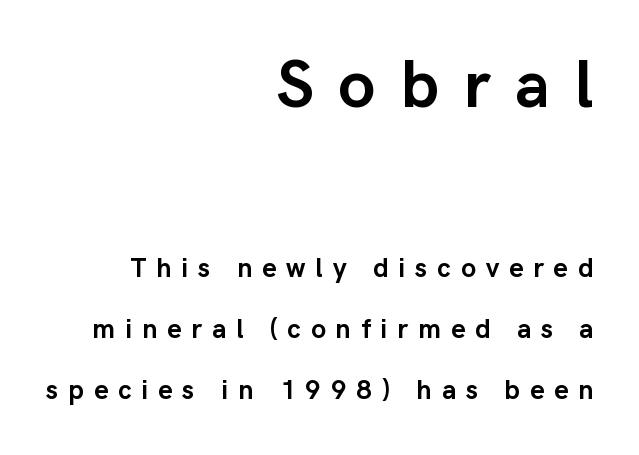
Q: Is the text bold? A: Yes.
Q: Is the text italic (slanted)? A: No, it is upright.
Q: Is the typeface a serif or a sans-serif typeface? A: Sans-serif.
Q: Is the text underlined? A: No.
Q: How is the paragraph aligned? A: Right-aligned.
Q: Is the spacing between letters normal or unusually wide? A: Unusually wide.
Q: Is the spacing between lines tight, normal or loose? A: Loose.
Q: Which block of text is set in a larger size, the first (top) or the second (bottom)? A: The first (top) one.
Q: Width (condensed, normal, or wide)? A: Normal.
Q: Stroke contrast? A: Low.
Q: x-height? A: Medium.
Q: Monospaced? A: No.
